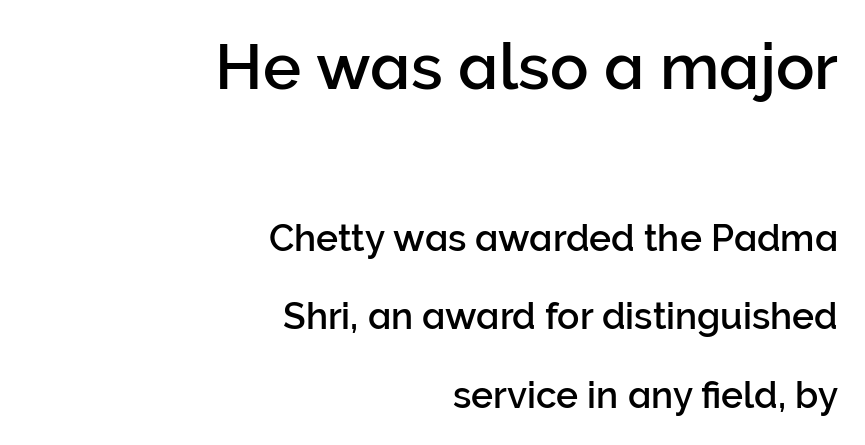
Descender tails drop into unmarked territory. These lines are composed in type without serifs. The letters in the upper block stand taller than those in the block below. This is roman type, the default non-slanted kind. Here the designer chose a conventional face with non-uniform glyph widths. Baseline-to-baseline distance is far greater than the letter height.
